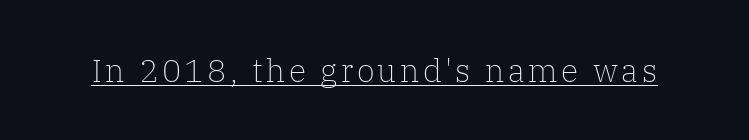
{"serif": "yes", "italic": "no", "bold": "no", "weight": "light", "width": "normal", "stroke_contrast": "low", "x_height": "medium", "monospaced": "no", "underline": "yes", "glyph_px": 32}
